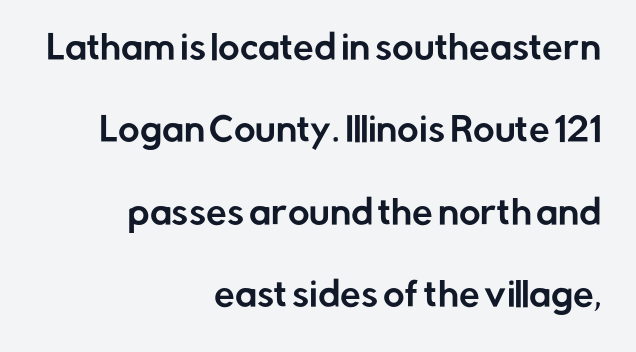
The image shows 33 px sans-serif type, upright; set right-aligned, loose line spacing (2.5x), normal letter spacing, not underlined; low stroke contrast and a medium x-height.
